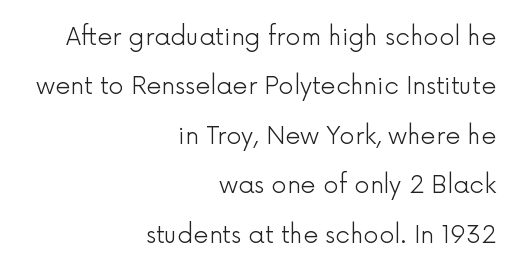
The image shows 24 px text type, upright; set right-aligned, loose line spacing (2.06x), normal letter spacing, not underlined.
